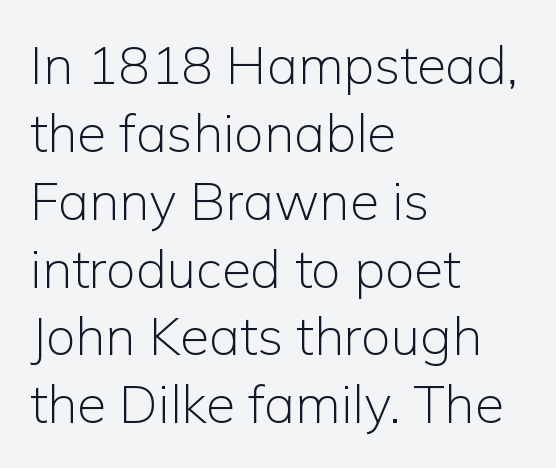
Q: Is the text bold? A: No.
Q: Is the text italic (slanted)? A: No, it is upright.
Q: Is the typeface a serif or a sans-serif typeface? A: Sans-serif.
Q: Is the text underlined? A: No.
Q: How is the paragraph aligned? A: Left-aligned.
Q: Is the spacing between letters normal or unusually wide? A: Normal.
Q: Is the spacing between lines tight, normal or loose? A: Normal.
Q: Width (condensed, normal, or wide)? A: Normal.
Q: Stroke contrast? A: Low.
Q: x-height? A: Medium.
Q: Monospaced? A: No.
